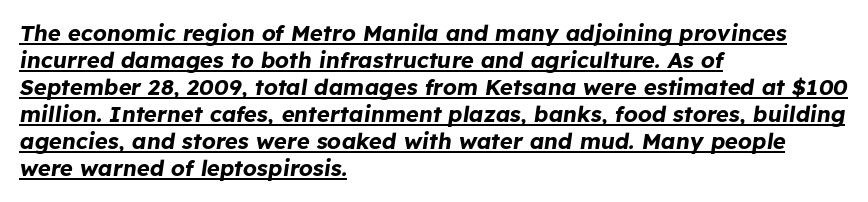
{"italic": "yes", "lean": "right", "slant_degrees": 8, "bold": "yes", "underline": "yes", "align": "left", "line_spacing_ratio": 1.23, "letter_spacing": "normal", "letter_spacing_em": 0.0, "glyph_px": 22}
